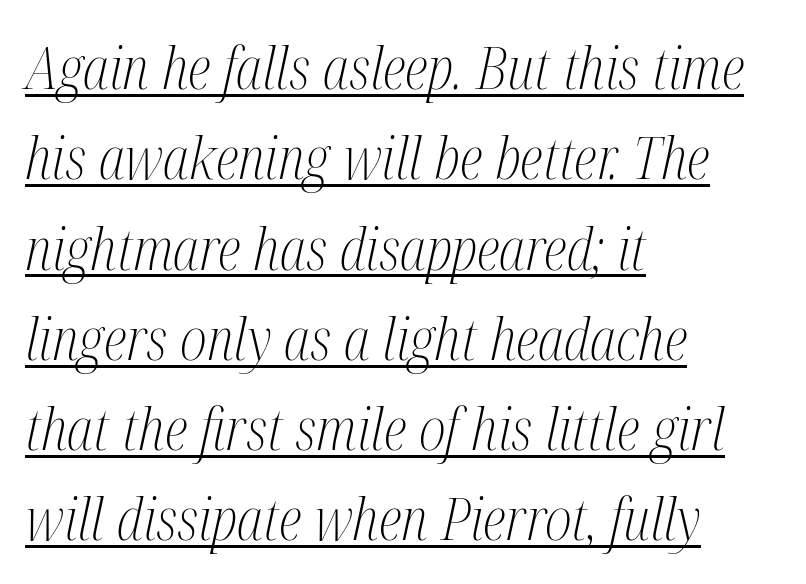
The paragraph has a hard left edge and a soft right edge. Italic: yes, the glyphs are oblique. Notice how descenders clear the ascenders below comfortably — that's standard leading. The text was rendered using a seriffed face with decorative stroke endings.
